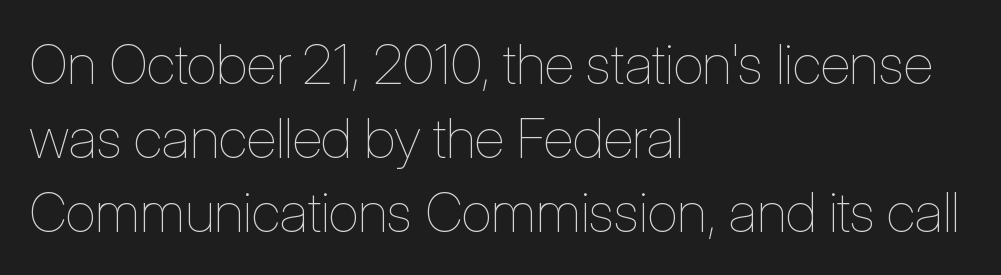
Q: Is the text bold? A: No.
Q: Is the text italic (slanted)? A: No, it is upright.
Q: Is the text underlined? A: No.
Q: How is the paragraph aligned? A: Left-aligned.
Q: Is the spacing between letters normal or unusually wide? A: Normal.
Q: Is the spacing between lines tight, normal or loose? A: Normal.
Q: Width (condensed, normal, or wide)? A: Condensed.
Q: Stroke contrast? A: Low.
Q: x-height? A: Medium.
Q: Monospaced? A: No.
